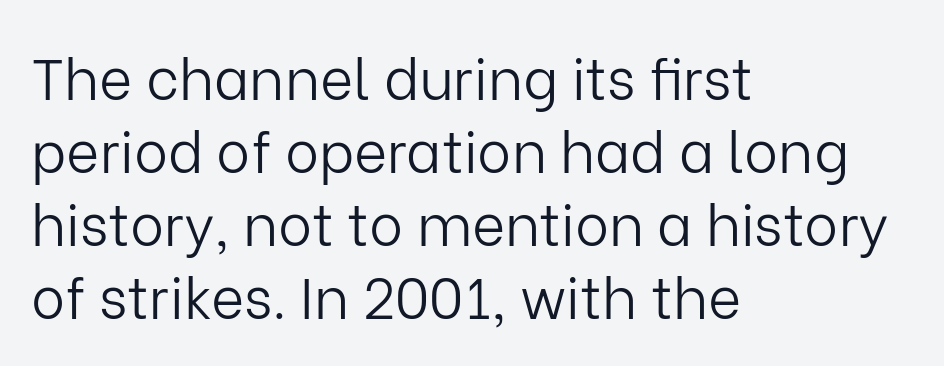
The image shows 57 px light sans-serif type, upright; set left-aligned, normal line spacing (1.28x), normal letter spacing, not underlined; low stroke contrast and a medium x-height.
